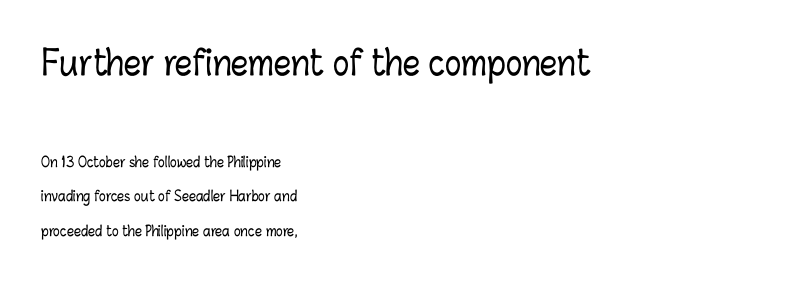
{"italic": "no", "width": "condensed", "stroke_contrast": "low", "x_height": "medium", "monospaced": "no", "underline": "no", "align": "left", "line_spacing": "loose", "line_spacing_ratio": 2.48, "letter_spacing": "normal", "letter_spacing_em": 0.0, "larger_block": "first", "size_ratio": 2.43, "glyph_px": 34}
